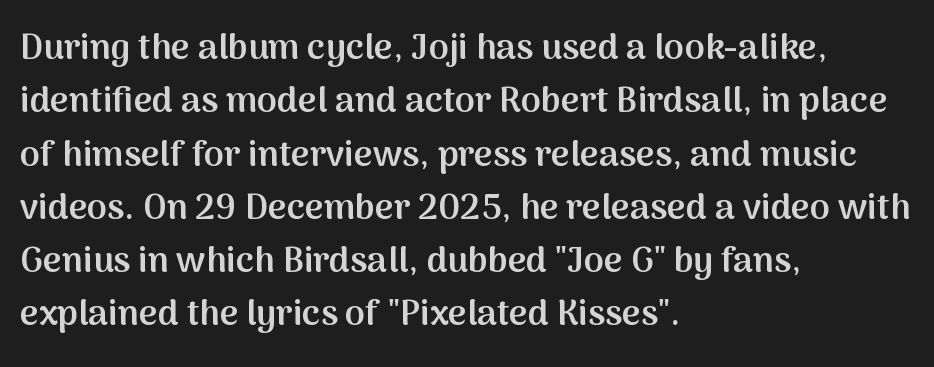
{"serif": "no", "italic": "no", "bold": "semi", "weight": "semibold", "width": "normal", "stroke_contrast": "medium", "x_height": "medium", "monospaced": "no", "underline": "no", "align": "left", "line_spacing": "normal", "line_spacing_ratio": 1.48, "letter_spacing": "normal", "letter_spacing_em": 0.0, "glyph_px": 36}
